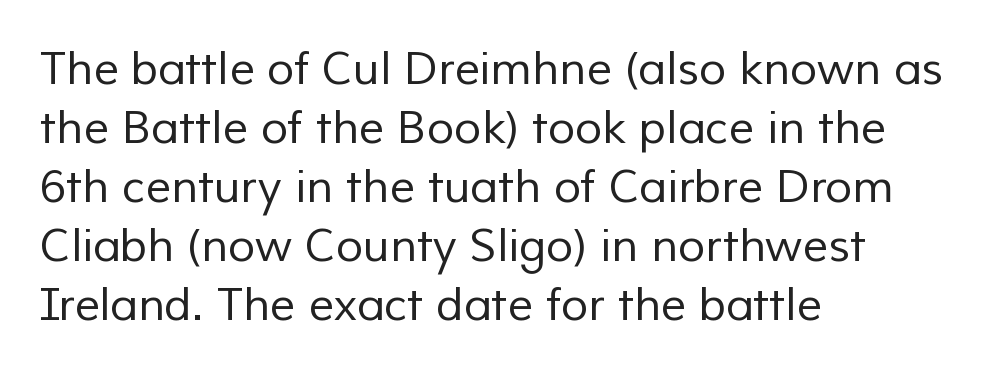
Observe the ordinary spacing: letters are neighbours, not strangers. You could not count columns in this text — the font is proportionally spaced. Weight: not bold — regular or lighter. A normal amount of white space separates one row of letters from the next. The compositor pushed each line to the left boundary.
